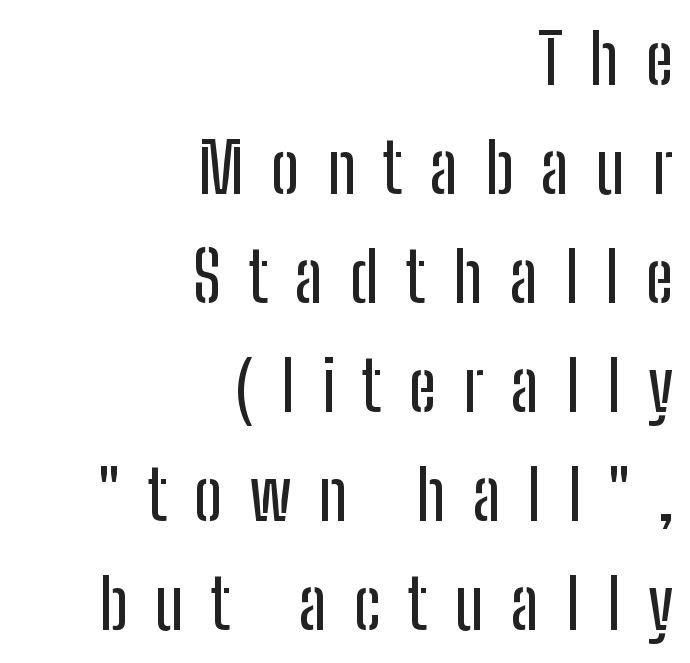
{"serif": "no", "italic": "no", "width": "condensed", "stroke_contrast": "low", "x_height": "medium", "monospaced": "no", "underline": "no", "align": "right", "line_spacing": "normal", "line_spacing_ratio": 1.58, "letter_spacing": "wide", "letter_spacing_em": 0.39, "glyph_px": 69}
